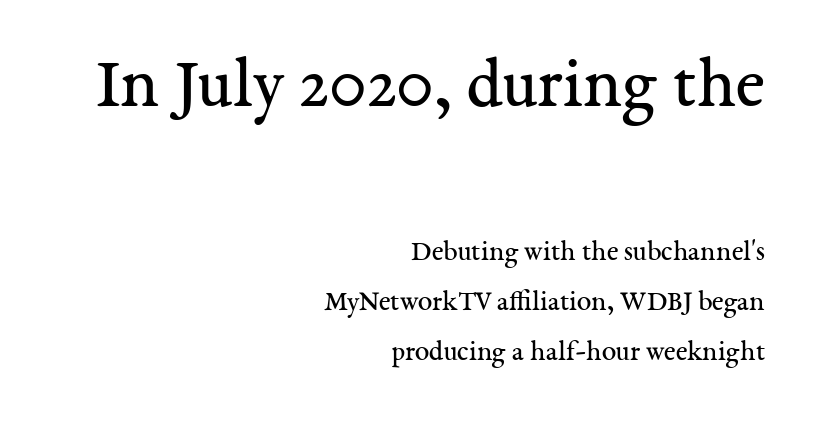
You get the large type first, then a drop to smaller type. The baseline area is clear. Little horizontal feet cap the strokes, marking this as serif type. In CSS terms this would be text-align: right. Standard letterfit; no display-style spreading of the glyphs. Note the varied advance widths — an 'i' is clearly narrower than an 'm'.
